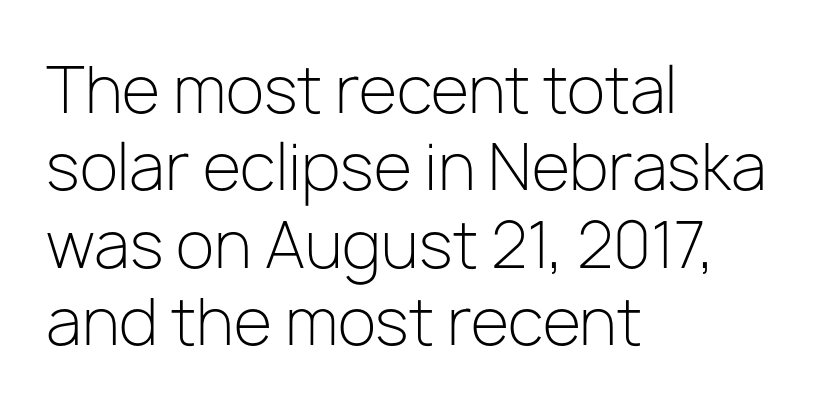
A typesetter would call this zero additional tracking. Honestly, there is no underline to notice here at all. Serif or sans? Sans — the stroke terminals are bare. The passage shown is typed in a proportional face where columns would drift. Casual observation: everything's shoved over to the left.
